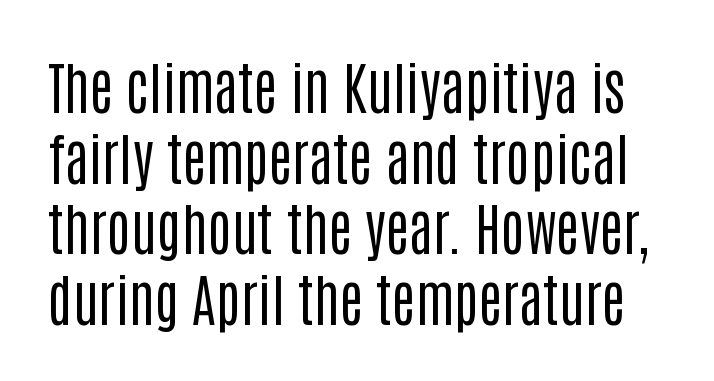
{"serif": "no", "italic": "no", "bold": "no", "weight": "regular", "width": "condensed", "stroke_contrast": "low", "x_height": "large", "monospaced": "no", "underline": "no", "line_spacing": "normal", "line_spacing_ratio": 1.26, "letter_spacing": "normal", "letter_spacing_em": 0.0, "glyph_px": 56}
